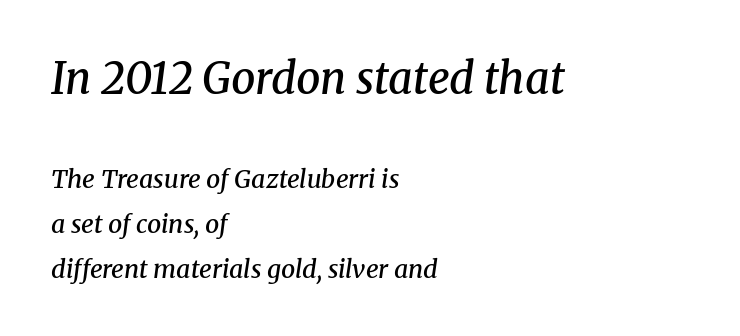
Anything drawn beneath the words? Only blank space. These lines were composed using italics. Between these two stacked blocks, the higher one wins on size. All the whitespace from short lines collects on the right. Serifs: yes, visible at the terminals of the letterforms.
